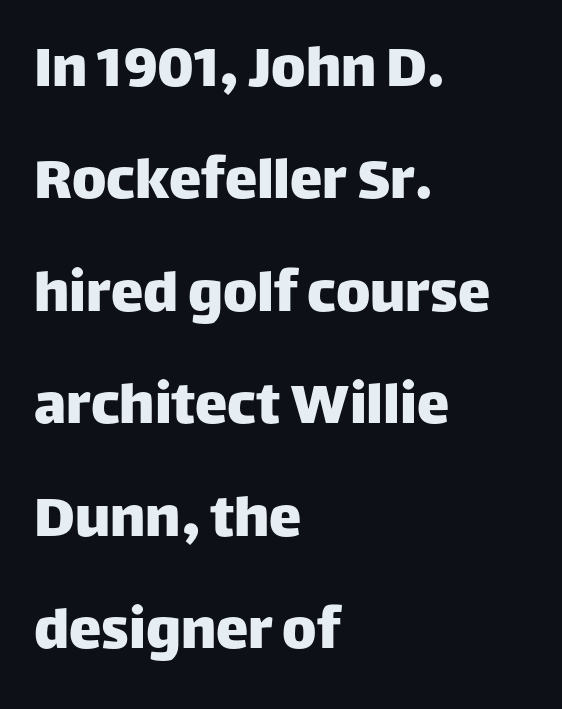
Q: Is the text italic (slanted)? A: No, it is upright.
Q: Is the typeface a serif or a sans-serif typeface? A: Sans-serif.
Q: Is the text underlined? A: No.
Q: How is the paragraph aligned? A: Left-aligned.
Q: Is the spacing between letters normal or unusually wide? A: Normal.
Q: Width (condensed, normal, or wide)? A: Normal.
Q: Stroke contrast? A: Low.
Q: x-height? A: Large.
Q: Monospaced? A: No.
